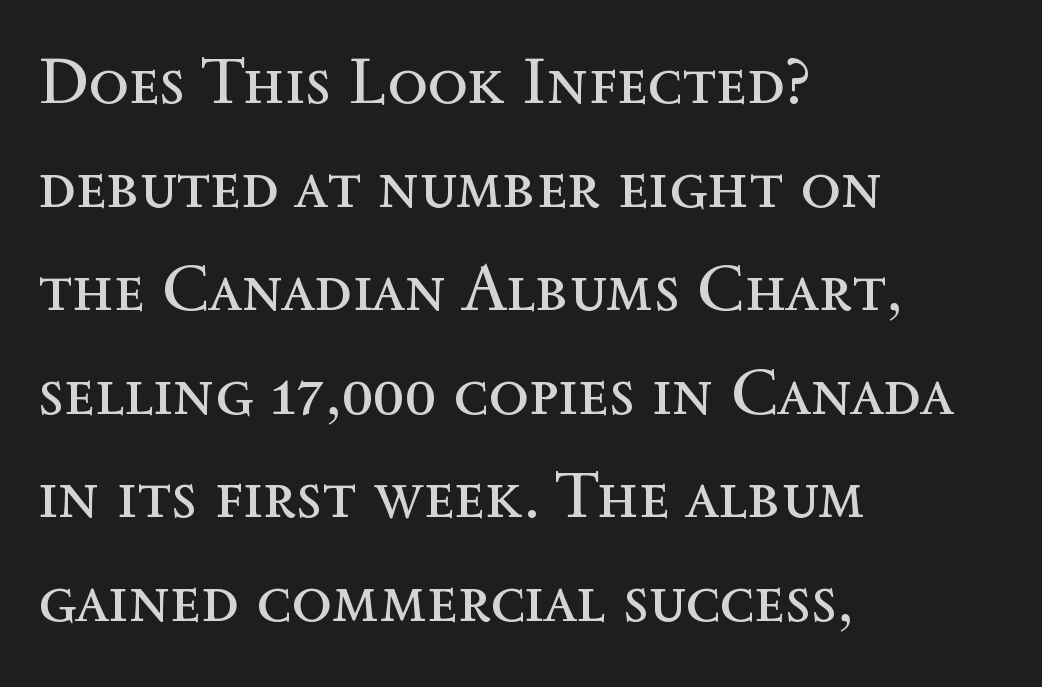
{"italic": "no", "bold": "no", "weight": "regular", "width": "normal", "x_height": "medium", "monospaced": "no", "underline": "no", "align": "left", "line_spacing": "normal", "line_spacing_ratio": 1.57, "letter_spacing": "normal", "letter_spacing_em": 0.0, "glyph_px": 66}
